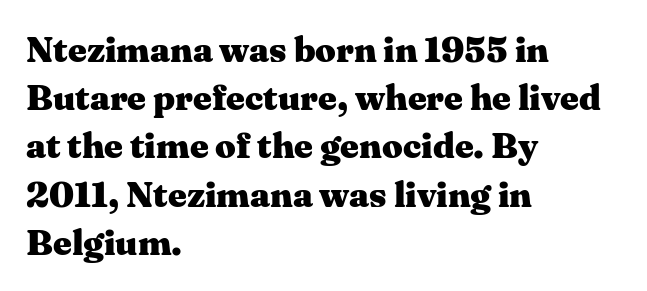
The image shows 36 px heavy, wide serif type, upright; set left-aligned, normal line spacing (1.34x), normal letter spacing, not underlined; medium stroke contrast and a medium x-height.
